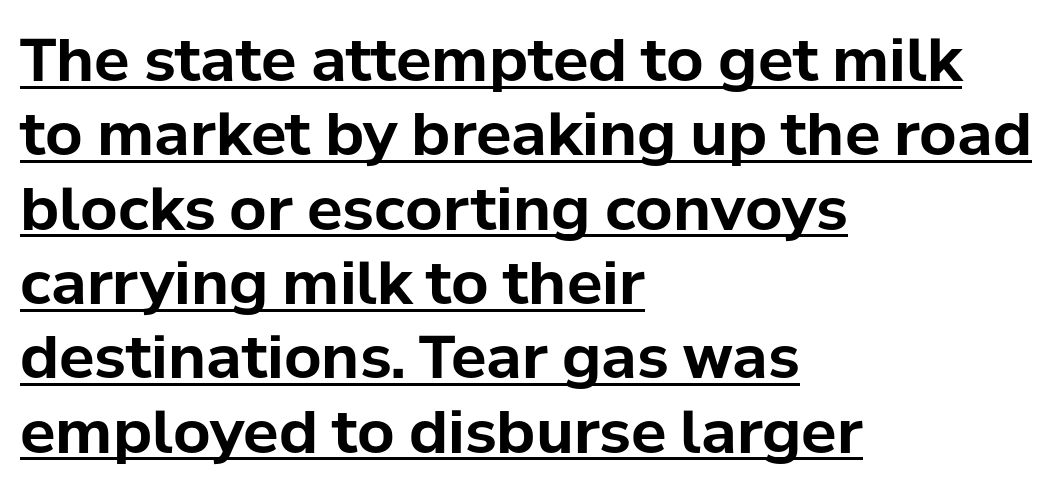
The image shows 59 px bold sans-serif type, upright; set left-aligned, normal line spacing (1.26x), normal letter spacing, underlined; low stroke contrast and a medium x-height.
